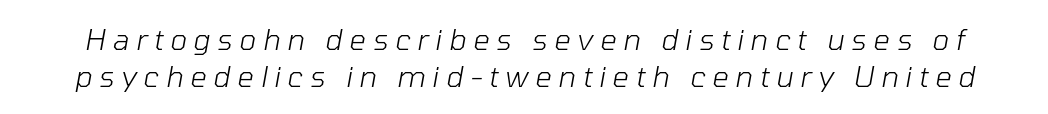
These lines are rendered in a variable-pitch font. Honestly, the letter spacing is so wide it's the main thing you notice. On a weight scale, this lands at 450 or below. Rendered with sloped, italic letterforms. Successive baselines arrive at the customary interval.
